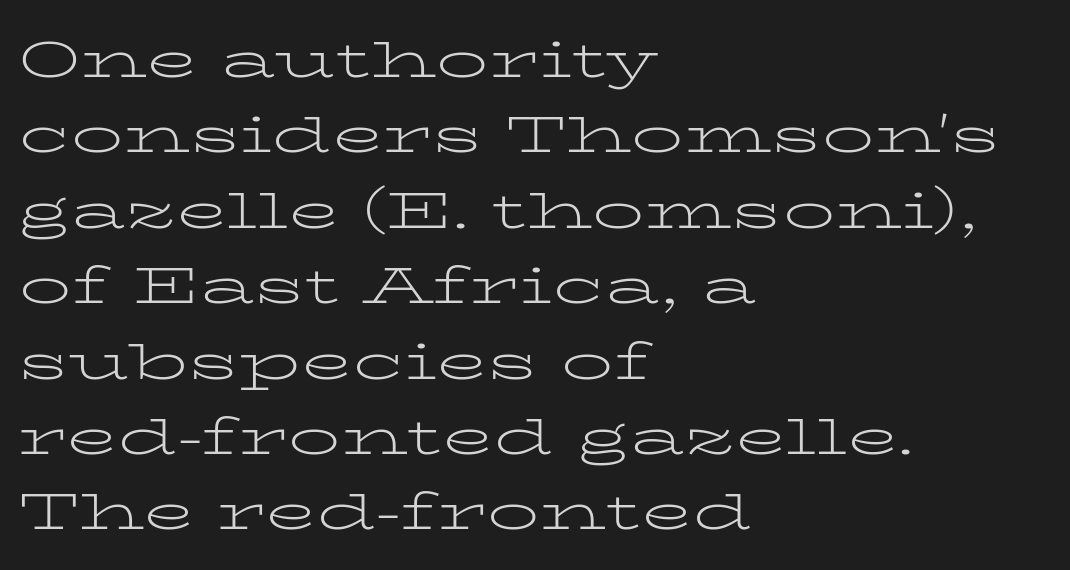
The image shows 52 px light, wide serif type, upright; set left-aligned, normal line spacing (1.45x), normal letter spacing, not underlined; low stroke contrast and a medium x-height.
